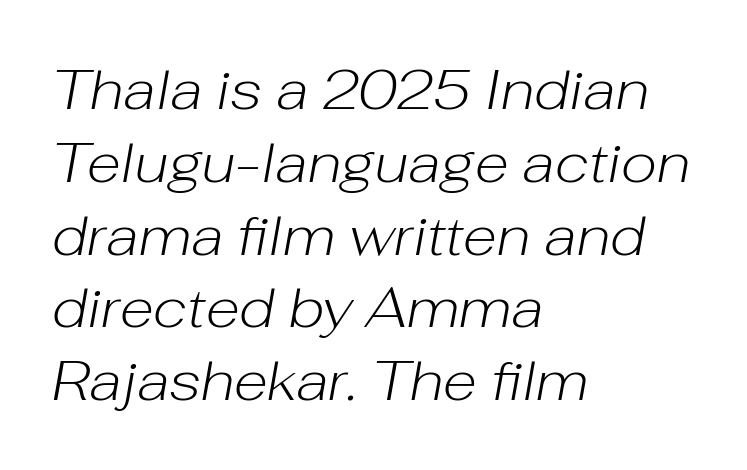
The image shows 56 px light type, italic (leaning right); set left-aligned, normal line spacing (1.3x), normal letter spacing, not underlined; low stroke contrast and a medium x-height.
